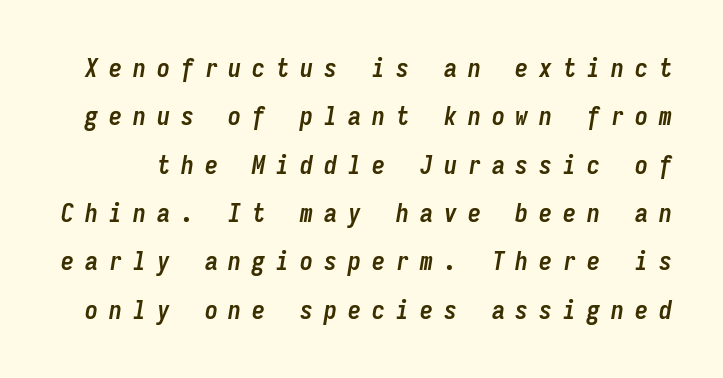
The image shows 26 px bold type, italic (leaning right); set line spacing 1.86x, unusually wide letter spacing (+0.42 em), not underlined.
